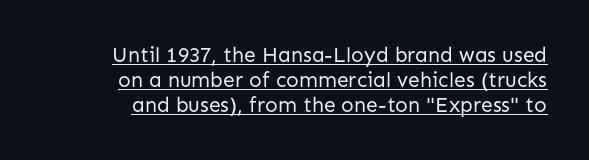
Every stem runs plumb, perpendicular to the baseline. Visually the block forms a straight wall on the right and a jagged coastline on the left. The glyphs are accompanied by a horizontal stroke just below them. The characters are drawn with everyday or finer stroke widths.
